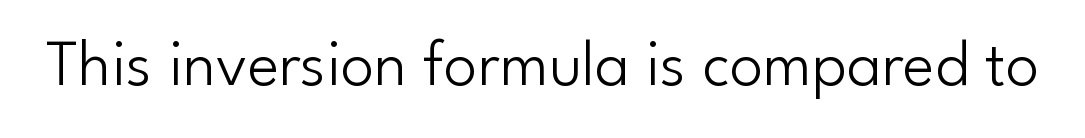
Stems here are at most as thick as an everyday book face. Type style note: lacks serifs. Only glyphs here, with clear space below each row. A typesetter would call this zero additional tracking. The typography opts for an upright posture over an oblique one.
